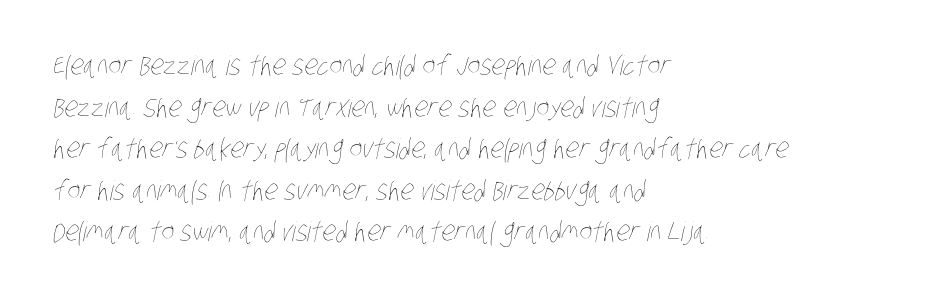
Here the glyphs are tracked normally, forming tight word shapes. This block has exactly the height ordinary leading produces. The setting favours the left margin, as ordinary paragraphs usually do. Type without underlining.
